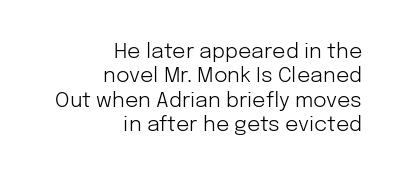
The image shows 21 px text type, upright; set right-aligned, line spacing 1.16x, normal letter spacing, not underlined.
